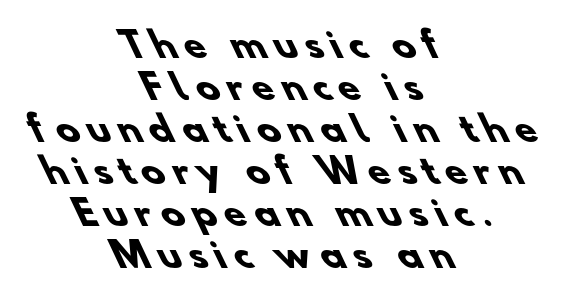
{"serif": "no", "bold": "yes", "weight": "heavy", "width": "normal", "stroke_contrast": "low", "x_height": "small", "monospaced": "no", "underline": "no", "align": "center", "line_spacing_ratio": 1.2, "letter_spacing": "wide", "letter_spacing_em": 0.23, "glyph_px": 35}
